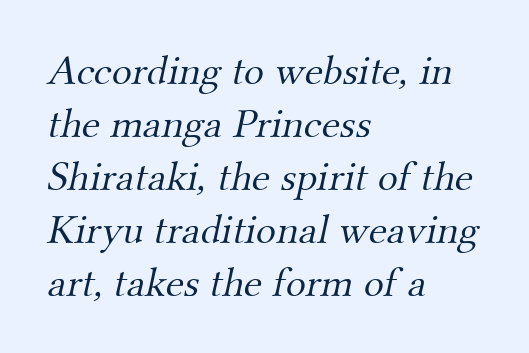
The letters carry serifs — small finishing strokes at the ends of their stems. The typesetting does not lean heavy: it is not bold. Short and long lines alike share a common starting point at left. Is this a fixed-width face? No — the glyphs have proportional, varying widths. The horizontal fit of the characters is conventional and even. Underlining? Definitely not there.
